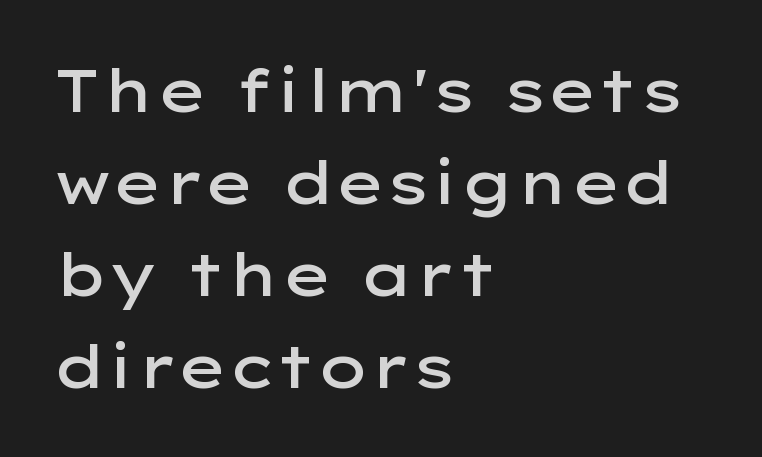
The image shows 59 px semibold, wide sans-serif type, upright; set left-aligned, normal line spacing (1.56x), normal letter spacing, not underlined; low stroke contrast and a medium x-height.
